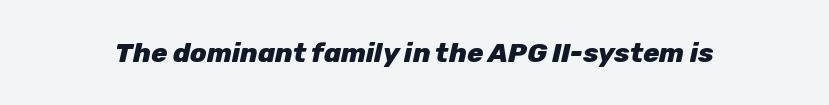
Bold? Absolutely — the strokes are thick and heavy. Rule under the text: the space is simply empty. Students, note that the glyphs here touch the page at normal intervals. You can tell it's italic because the verticals aren't actually vertical.
